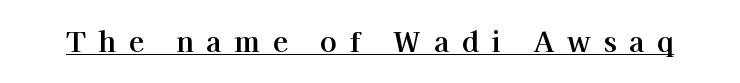
The image shows 28 px serif type, upright; set unusually wide letter spacing (+0.45 em), underlined; high stroke contrast and a medium x-height.
